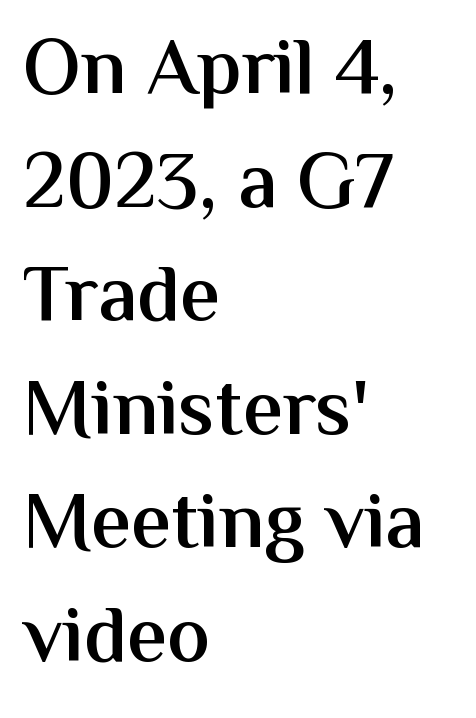
{"serif": "no", "italic": "no", "bold": "semi", "weight": "semibold", "width": "normal", "stroke_contrast": "medium", "x_height": "medium", "monospaced": "no", "underline": "no", "align": "left", "line_spacing": "normal", "line_spacing_ratio": 1.42, "letter_spacing": "normal", "letter_spacing_em": 0.0, "glyph_px": 80}
